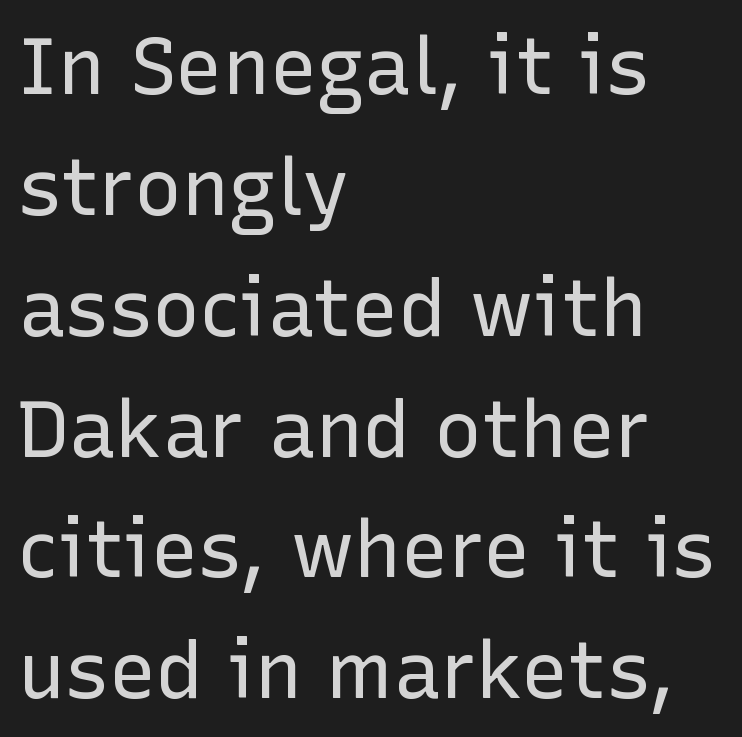
{"serif": "no", "italic": "no", "bold": "no", "weight": "regular", "width": "normal", "stroke_contrast": "low", "x_height": "medium", "monospaced": "no", "underline": "no", "align": "left", "line_spacing": "normal", "line_spacing_ratio": 1.53, "letter_spacing": "normal", "letter_spacing_em": 0.0, "glyph_px": 79}
